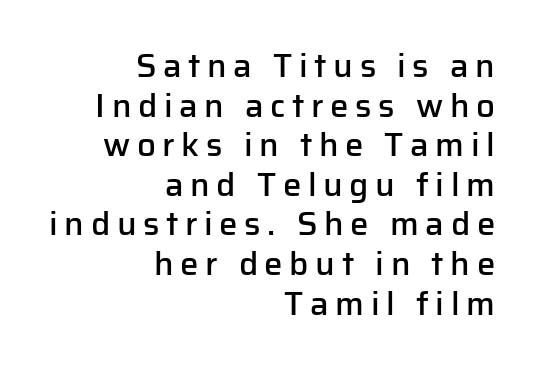
The image shows 33 px semibold sans-serif type, upright; set right-aligned, line spacing 1.2x, unusually wide letter spacing (+0.2 em), not underlined; low stroke contrast and a medium x-height.
